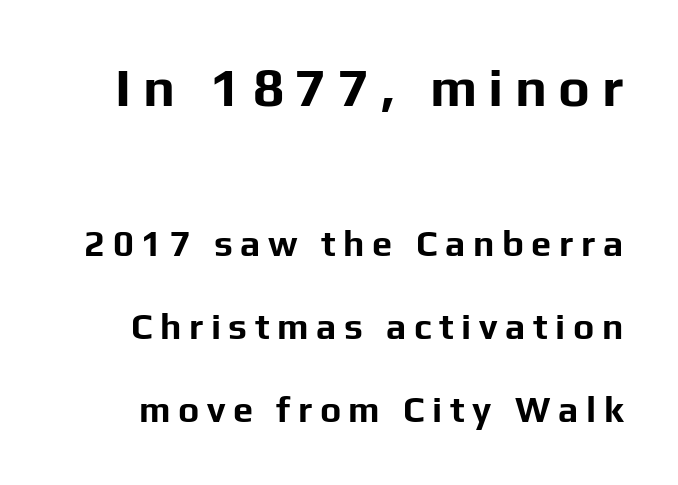
Set as a true bold cut, around the 700 mark. Is this a fixed-width face? No — the glyphs have proportional, varying widths. The face used here is a sans, in the tradition of grotesques and geometrics. Successive baselines arrive slowly, with a big drop between each. Posture: vertical. The first block has been scaled up relative to the second.
